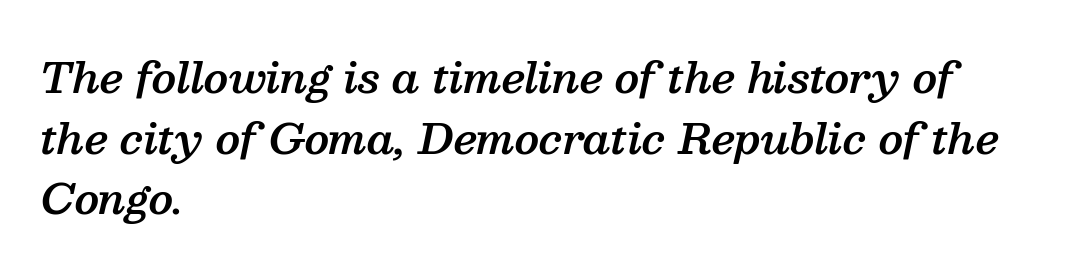
{"serif": "yes", "italic": "yes", "lean": "right", "slant_degrees": 13, "bold": "semi", "weight": "semibold", "width": "normal", "stroke_contrast": "medium", "x_height": "medium", "monospaced": "no", "underline": "no", "align": "left", "line_spacing": "normal", "line_spacing_ratio": 1.48, "letter_spacing": "normal", "letter_spacing_em": 0.0, "glyph_px": 41}
